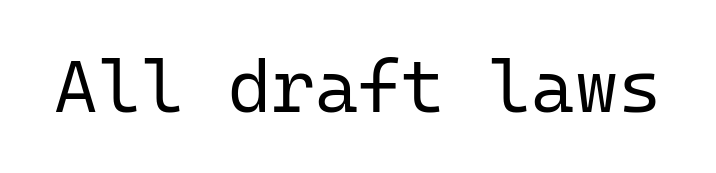
Letter spacing: default. Weight: in the light-to-regular range. A typesetter would call this monospace, since all characters share one set width. Letterform terminals end flat and unadorned throughout the passage. Type without underlining. Do the letters lean? They stand straight.
